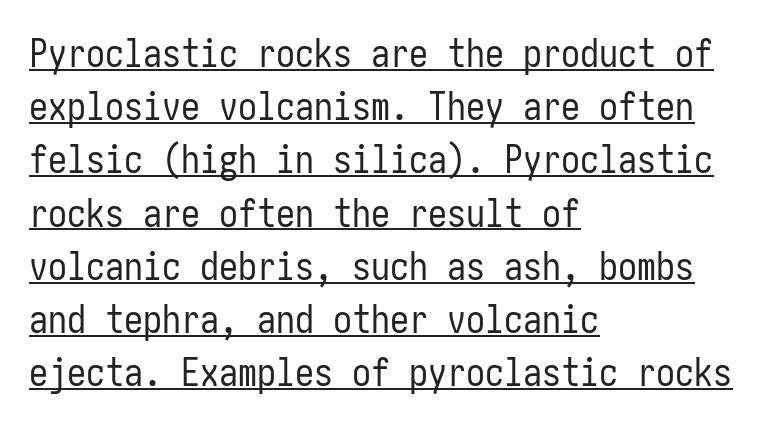
Q: Is the text bold? A: No.
Q: Is the text italic (slanted)? A: No, it is upright.
Q: Is the typeface a serif or a sans-serif typeface? A: Sans-serif.
Q: Is the text underlined? A: Yes.
Q: How is the paragraph aligned? A: Left-aligned.
Q: Is the spacing between letters normal or unusually wide? A: Normal.
Q: Is the spacing between lines tight, normal or loose? A: Normal.
Q: Width (condensed, normal, or wide)? A: Condensed.
Q: Stroke contrast? A: Low.
Q: x-height? A: Medium.
